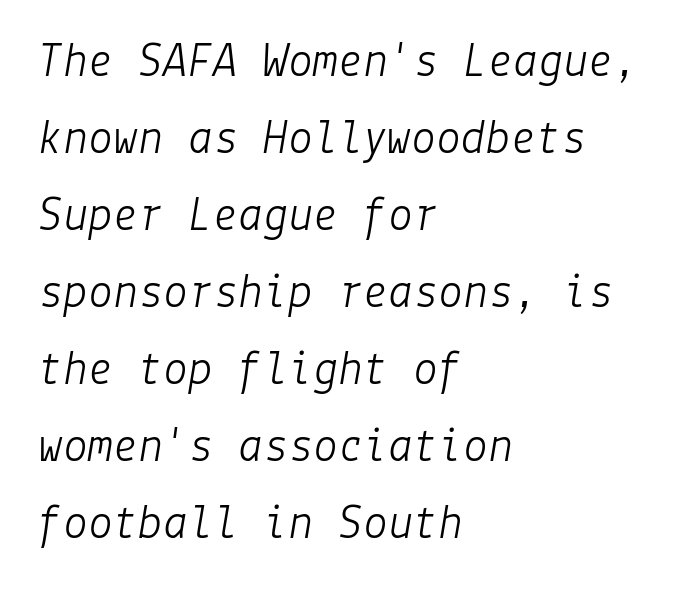
Q: Is the text bold? A: No.
Q: Is the text italic (slanted)? A: Yes, it leans right by about 9 degrees.
Q: Is the text underlined? A: No.
Q: How is the paragraph aligned? A: Left-aligned.
Q: Is the spacing between letters normal or unusually wide? A: Normal.
Q: Is the spacing between lines tight, normal or loose? A: Normal.
Q: Width (condensed, normal, or wide)? A: Normal.
Q: Stroke contrast? A: Low.
Q: x-height? A: Medium.
